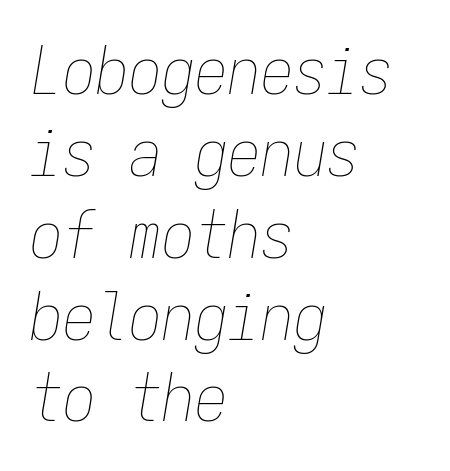
Check the space under the baseline: it is left empty. Each letter, wide or thin by design, is forced into the same width here. Emphasis-style slanted type is in use. Stroke mass is kept to a normal reading level or below. Leftover space on each line is placed entirely after the last word. Letter spacing: default.
